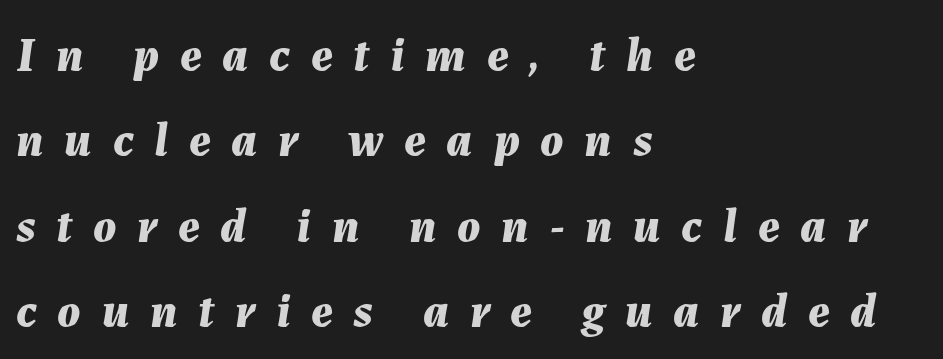
The image shows 48 px bold type, italic (leaning right); set left-aligned, line spacing 1.78x, unusually wide letter spacing (+0.43 em), not underlined; medium stroke contrast and a medium x-height.
